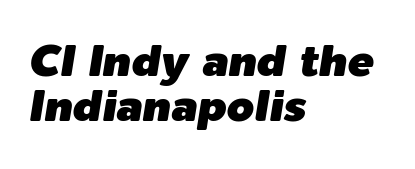
The line-height multiplier appears low, near solid setting. Proportional: the letters do not fall into vertical columns. Which margin do the lines hug? The left one — the right edge is uneven. Standard letterfit; no display-style spreading of the glyphs. A clean baseline with only descenders dipping below it. Is the type slanted? Yes — the strokes lean at a clear angle.
